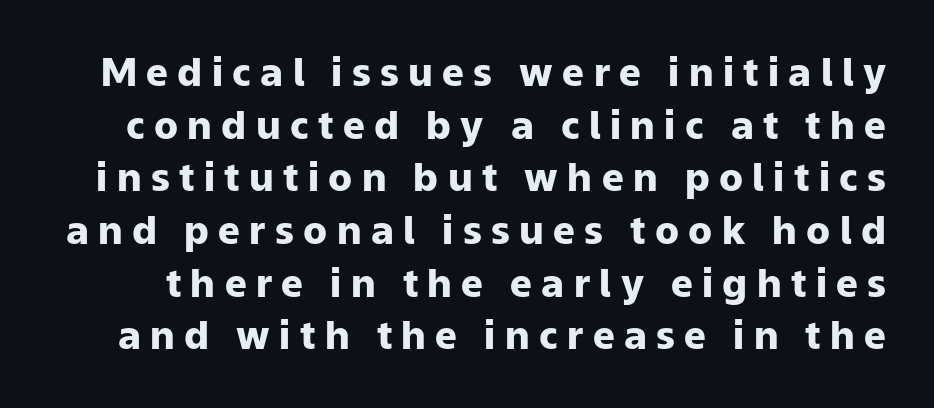
The image shows 39 px heavy sans-serif type, upright; set normal line spacing (1.35x), unusually wide letter spacing (+0.24 em), not underlined; low stroke contrast and a medium x-height.
